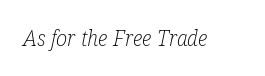
Q: Is the text bold? A: No.
Q: Is the text italic (slanted)? A: Yes, it leans right by about 12 degrees.
Q: Is the text underlined? A: No.
Q: Is the spacing between letters normal or unusually wide? A: Normal.
